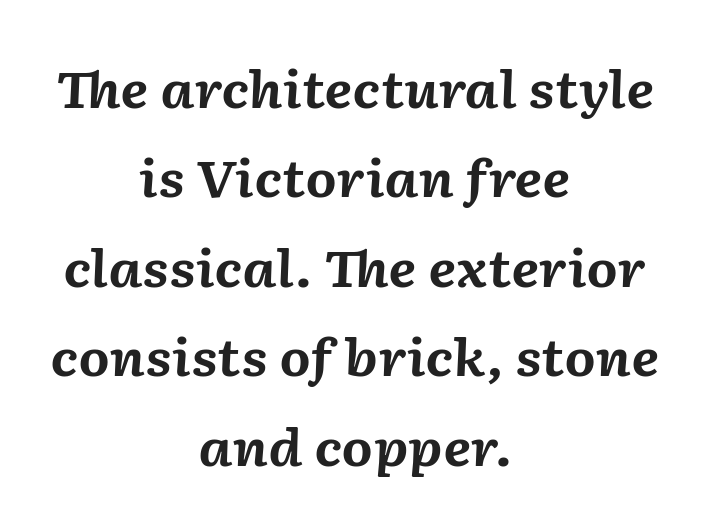
Q: Is the text bold? A: Yes.
Q: Is the text italic (slanted)? A: Yes, it leans right by about 2 degrees.
Q: Is the text underlined? A: No.
Q: How is the paragraph aligned? A: Centered.
Q: Is the spacing between letters normal or unusually wide? A: Normal.
Q: Width (condensed, normal, or wide)? A: Normal.
Q: Stroke contrast? A: Medium.
Q: x-height? A: Medium.
Q: Monospaced? A: No.
